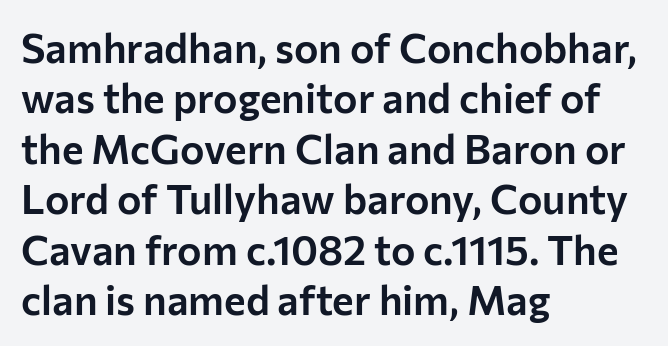
{"serif": "no", "italic": "no", "width": "normal", "stroke_contrast": "low", "x_height": "medium", "monospaced": "no", "underline": "no", "align": "left", "line_spacing_ratio": 1.23, "letter_spacing": "normal", "letter_spacing_em": 0.0, "glyph_px": 41}
